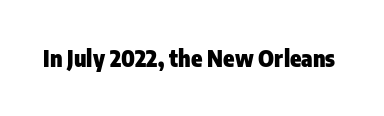
The image shows 23 px bold type, upright; set normal letter spacing, not underlined.
